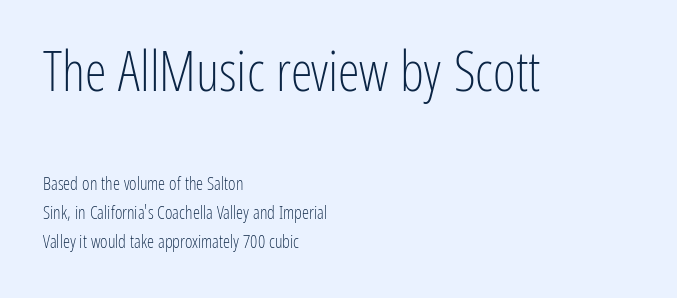
Q: Is the text bold? A: No.
Q: Is the text italic (slanted)? A: No, it is upright.
Q: Is the typeface a serif or a sans-serif typeface? A: Sans-serif.
Q: Is the text underlined? A: No.
Q: How is the paragraph aligned? A: Left-aligned.
Q: Is the spacing between letters normal or unusually wide? A: Normal.
Q: Is the spacing between lines tight, normal or loose? A: Normal.
Q: Which block of text is set in a larger size, the first (top) or the second (bottom)? A: The first (top) one.
Q: Width (condensed, normal, or wide)? A: Condensed.
Q: Stroke contrast? A: Low.
Q: x-height? A: Medium.
Q: Monospaced? A: No.
